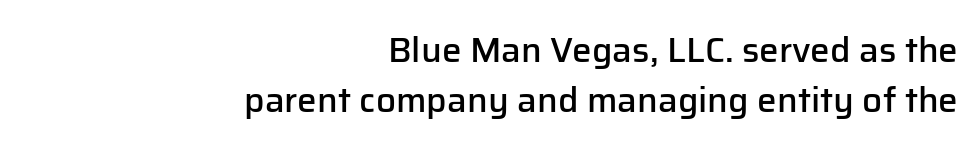
{"serif": "no", "italic": "no", "bold": "semi", "weight": "semibold", "width": "normal", "stroke_contrast": "low", "x_height": "medium", "monospaced": "no", "underline": "no", "align": "right", "line_spacing": "normal", "line_spacing_ratio": 1.42, "letter_spacing": "normal", "letter_spacing_em": 0.0, "glyph_px": 35}
